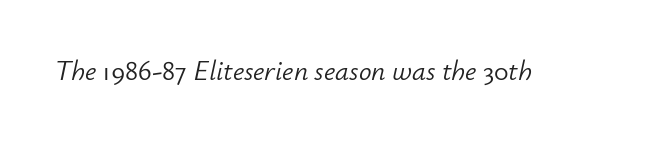
Q: Is the text bold? A: No.
Q: Is the text italic (slanted)? A: Yes, it leans right by about 12 degrees.
Q: Is the text underlined? A: No.
Q: Is the spacing between letters normal or unusually wide? A: Normal.
Q: Width (condensed, normal, or wide)? A: Normal.
Q: Stroke contrast? A: Low.
Q: x-height? A: Small.
Q: Monospaced? A: No.
